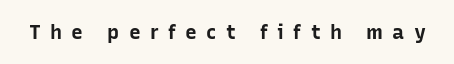
Q: Is the text bold? A: Yes.
Q: Is the text italic (slanted)? A: No, it is upright.
Q: Is the text underlined? A: No.
Q: Is the spacing between letters normal or unusually wide? A: Unusually wide.
